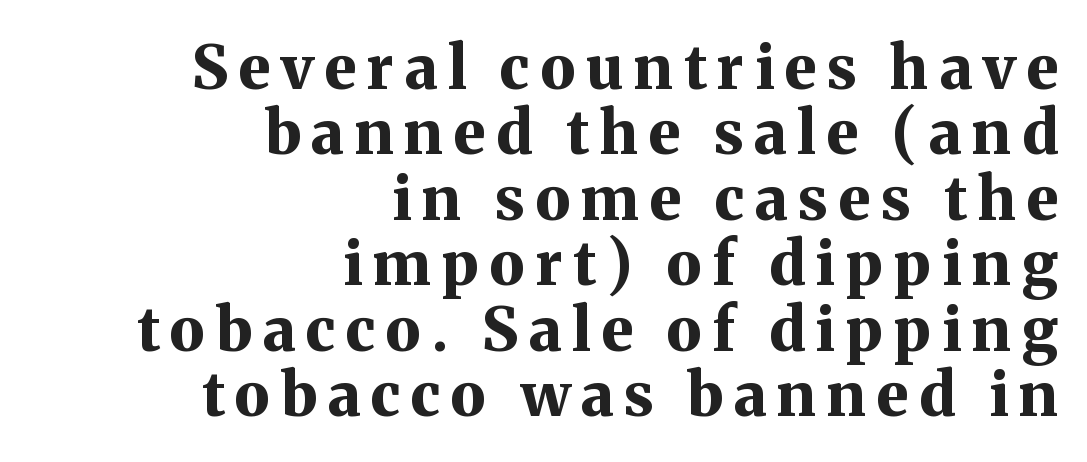
Q: Is the text bold? A: Yes.
Q: Is the text italic (slanted)? A: No, it is upright.
Q: Is the typeface a serif or a sans-serif typeface? A: Serif.
Q: Is the text underlined? A: No.
Q: How is the paragraph aligned? A: Right-aligned.
Q: Is the spacing between lines tight, normal or loose? A: Tight.
Q: Width (condensed, normal, or wide)? A: Normal.
Q: Stroke contrast? A: Medium.
Q: x-height? A: Medium.
Q: Monospaced? A: No.
